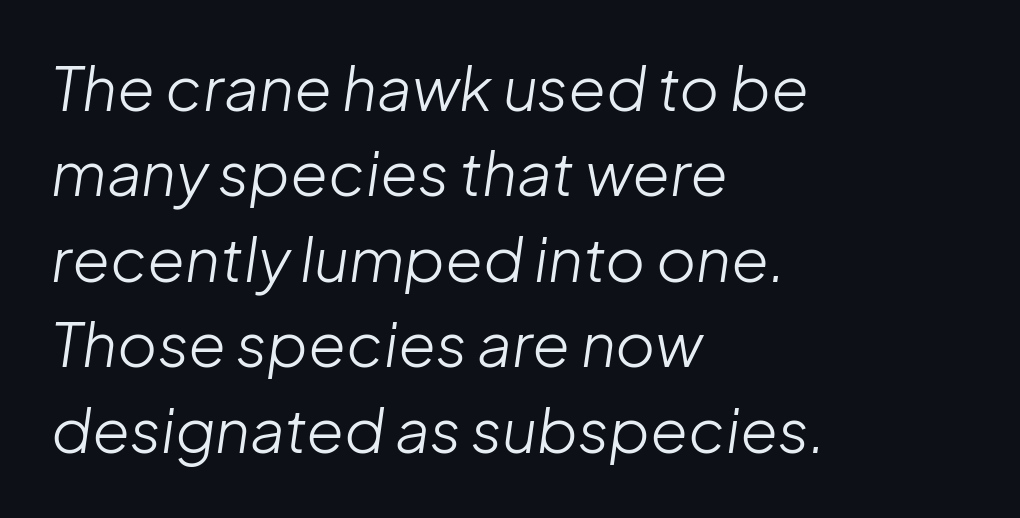
What's the leading like? Ordinary, nothing unusual. The words here are not underlined. There's an unmistakable incline to the writing here. The face used here is proportionally spaced, like ordinary book or web type. Here the glyphs are tracked normally, forming tight word shapes.
